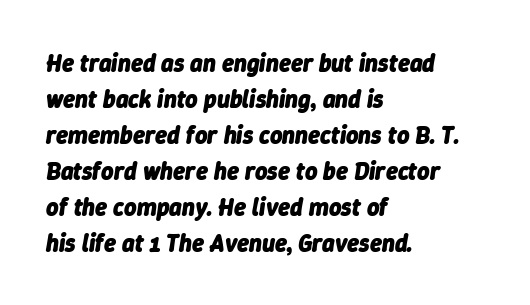
Q: Is the text bold? A: Yes.
Q: Is the text italic (slanted)? A: Yes, it leans right by about 9 degrees.
Q: Is the text underlined? A: No.
Q: How is the paragraph aligned? A: Left-aligned.
Q: Is the spacing between letters normal or unusually wide? A: Normal.
Q: Is the spacing between lines tight, normal or loose? A: Normal.
